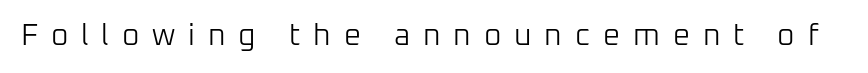
Q: Is the text bold? A: No.
Q: Is the text italic (slanted)? A: No, it is upright.
Q: Is the typeface a serif or a sans-serif typeface? A: Sans-serif.
Q: Is the text underlined? A: No.
Q: Is the spacing between letters normal or unusually wide? A: Unusually wide.
Q: Width (condensed, normal, or wide)? A: Normal.
Q: Stroke contrast? A: Low.
Q: x-height? A: Medium.
Q: Monospaced? A: No.
